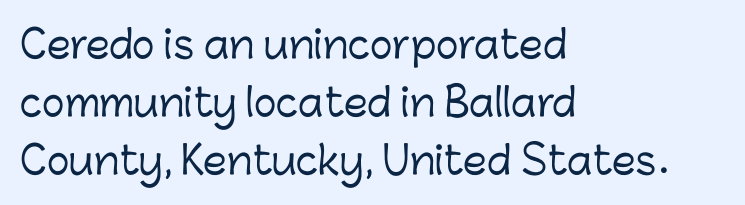
The image shows 38 px sans-serif type, upright; set left-aligned, normal line spacing (1.53x), normal letter spacing, not underlined; low stroke contrast and a medium x-height.
